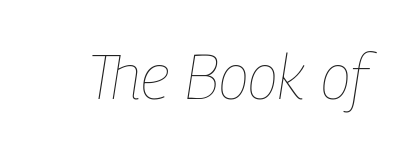
{"italic": "yes", "lean": "right", "slant_degrees": 9, "bold": "no", "weight": "thin", "width": "condensed", "stroke_contrast": "low", "x_height": "medium", "monospaced": "no", "underline": "no", "letter_spacing": "normal", "letter_spacing_em": 0.0, "glyph_px": 62}
